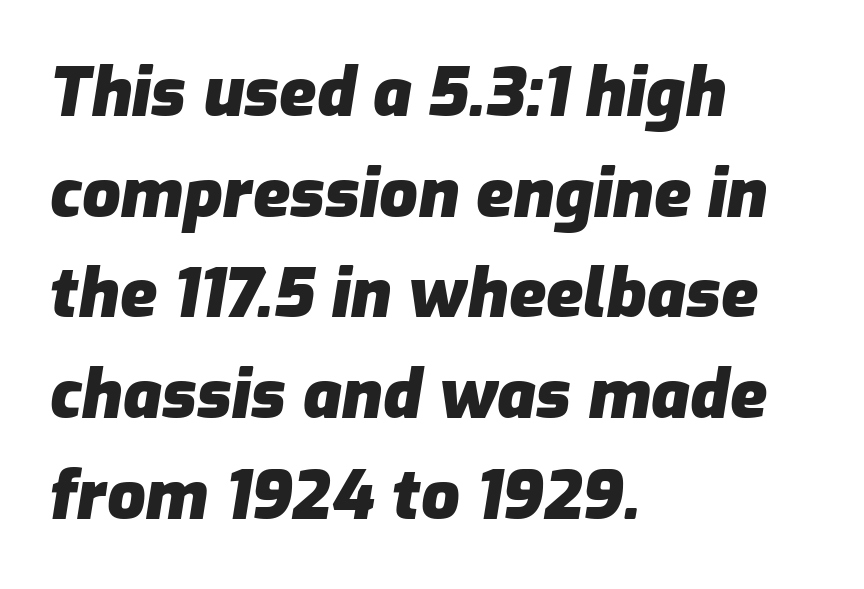
The image shows 68 px heavy type, italic (leaning right); set left-aligned, normal line spacing (1.48x), normal letter spacing, not underlined; low stroke contrast and a medium x-height.
